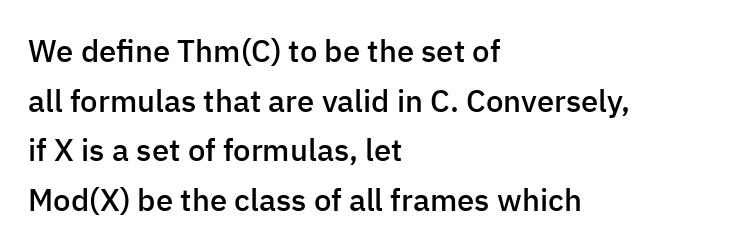
The image shows 31 px semibold sans-serif type, upright; set left-aligned, normal line spacing (1.6x), normal letter spacing, not underlined; low stroke contrast and a medium x-height.
